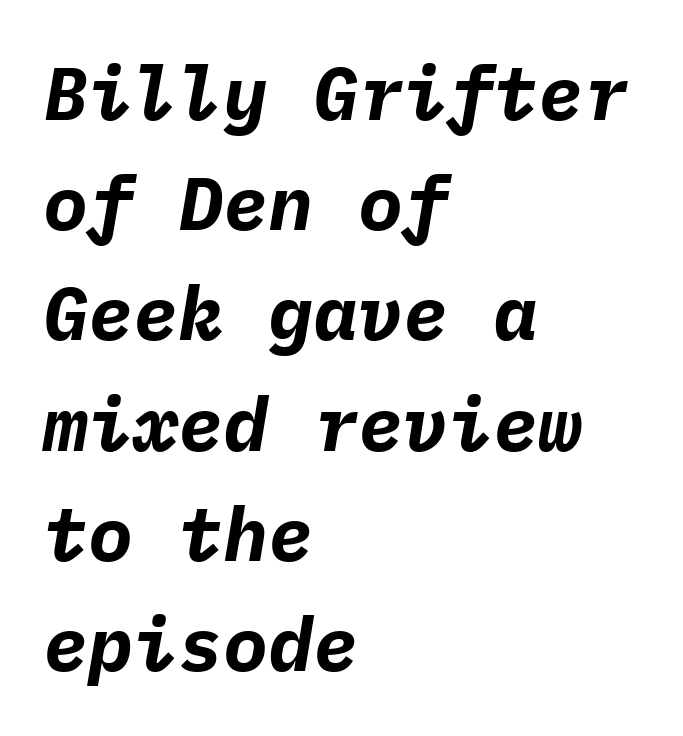
Q: Is the text bold? A: Yes.
Q: Is the text italic (slanted)? A: Yes, it leans right by about 9 degrees.
Q: Is the text underlined? A: No.
Q: How is the paragraph aligned? A: Left-aligned.
Q: Is the spacing between letters normal or unusually wide? A: Normal.
Q: Is the spacing between lines tight, normal or loose? A: Normal.
Q: Width (condensed, normal, or wide)? A: Normal.
Q: Stroke contrast? A: Low.
Q: x-height? A: Medium.
Q: Monospaced? A: Yes.
